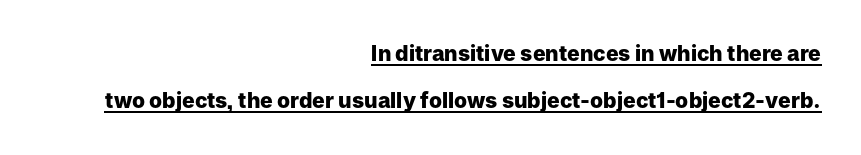
Q: Is the text bold? A: Yes.
Q: Is the text italic (slanted)? A: No, it is upright.
Q: Is the text underlined? A: Yes.
Q: How is the paragraph aligned? A: Right-aligned.
Q: Is the spacing between letters normal or unusually wide? A: Normal.
Q: Is the spacing between lines tight, normal or loose? A: Loose.
